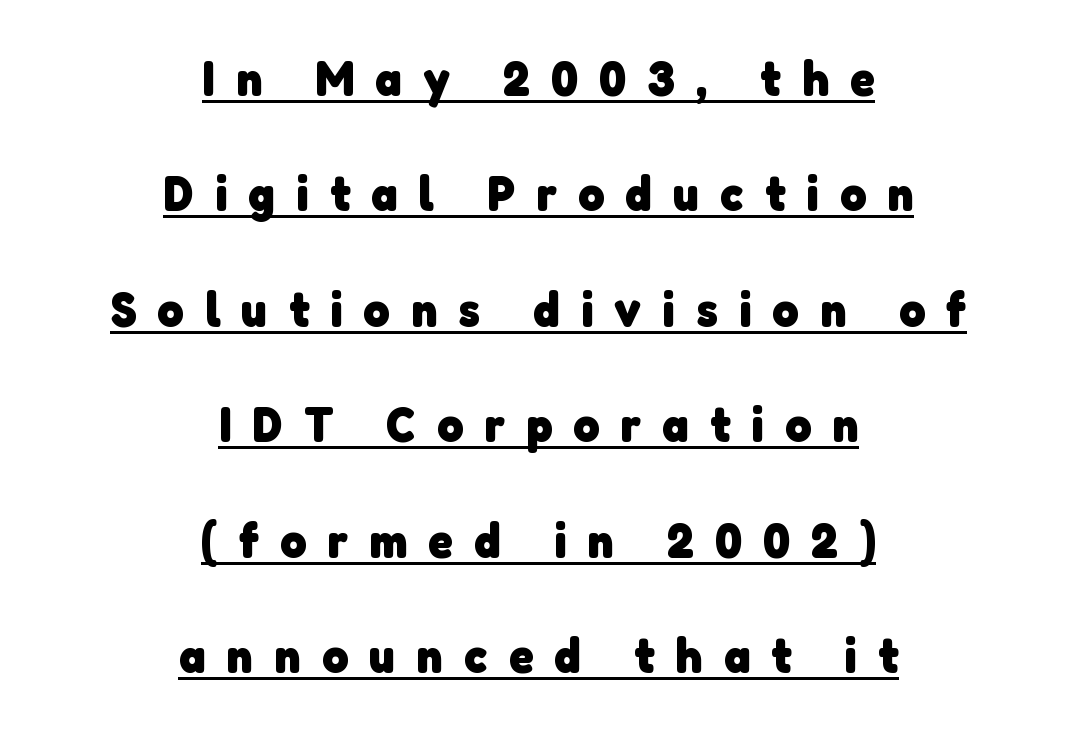
{"serif": "no", "bold": "yes", "weight": "heavy", "width": "normal", "stroke_contrast": "low", "x_height": "medium", "monospaced": "no", "underline": "yes", "align": "center", "line_spacing": "loose", "line_spacing_ratio": 2.31, "letter_spacing": "wide", "letter_spacing_em": 0.42, "glyph_px": 50}
